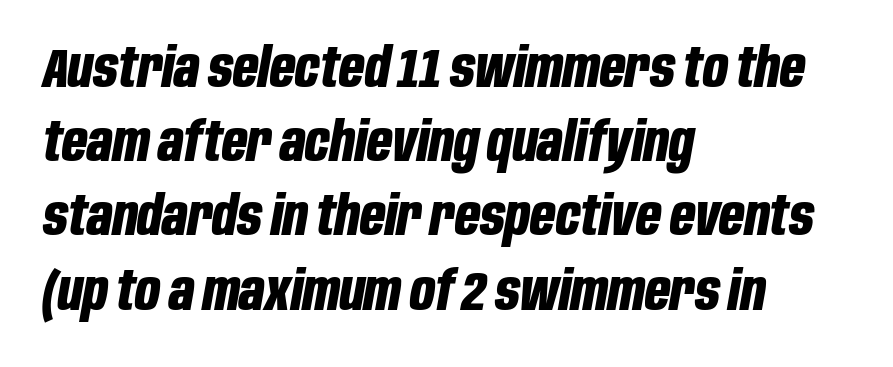
{"italic": "yes", "lean": "right", "slant_degrees": 10, "bold": "yes", "weight": "bold", "width": "condensed", "stroke_contrast": "low", "x_height": "large", "monospaced": "no", "underline": "no", "align": "left", "line_spacing": "normal", "line_spacing_ratio": 1.35, "letter_spacing": "normal", "letter_spacing_em": 0.0, "glyph_px": 55}
